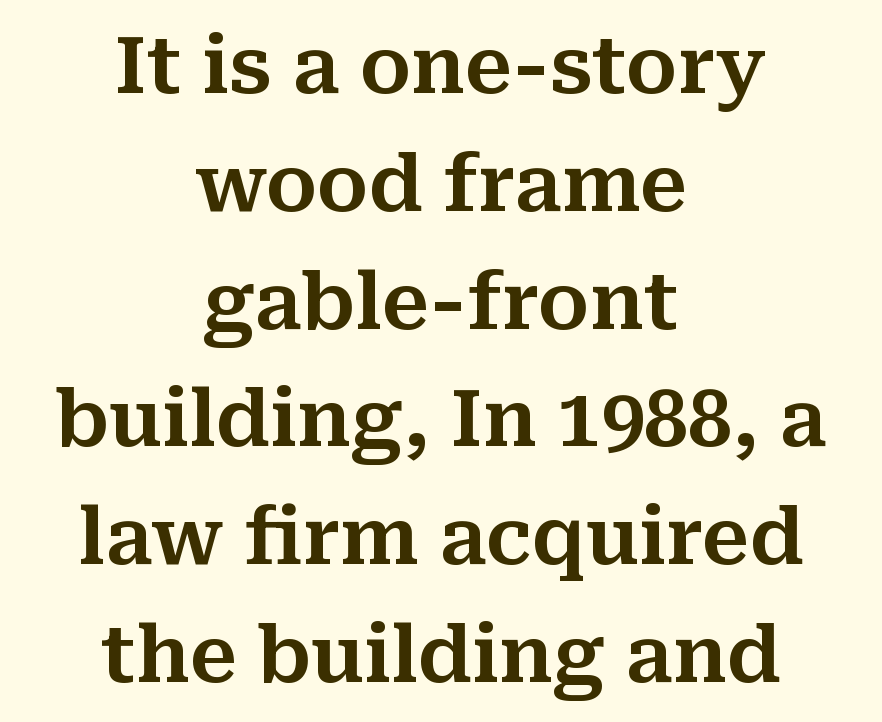
Check the space under the baseline: it is left empty. Classification — serif. Is there any slant? The stems are plumb. Do the characters align in a grid? No, the font is proportional. The gaps between neighbouring characters are ordinary and unremarkable.
